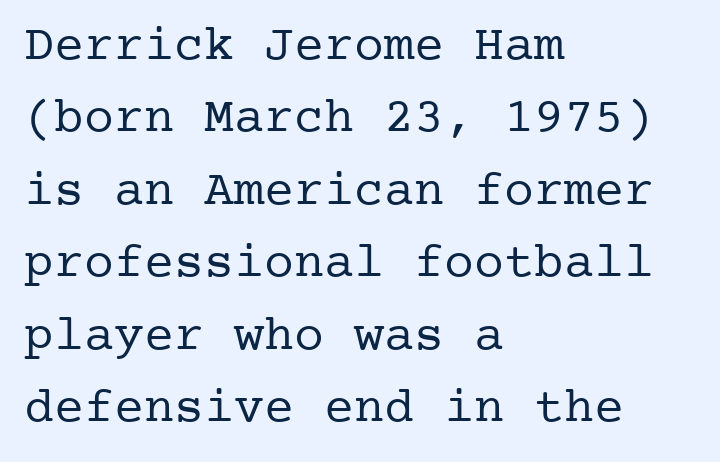
{"serif": "yes", "italic": "no", "bold": "no", "weight": "regular", "width": "normal", "stroke_contrast": "low", "x_height": "medium", "underline": "no", "align": "left", "line_spacing": "normal", "line_spacing_ratio": 1.45, "letter_spacing": "normal", "letter_spacing_em": 0.0, "glyph_px": 50}
